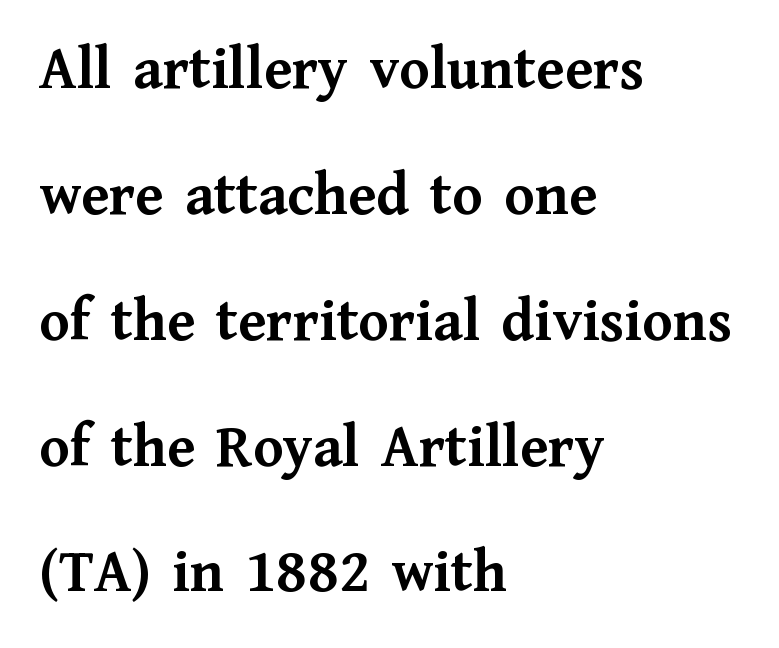
The image shows 62 px semibold serif type, upright; set left-aligned, loose line spacing (2.03x), normal letter spacing, not underlined; medium stroke contrast and a medium x-height.
